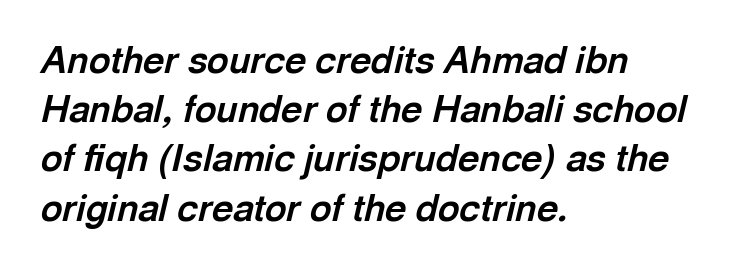
Q: Is the text bold? A: Yes.
Q: Is the text italic (slanted)? A: Yes, it leans right by about 13 degrees.
Q: Is the text underlined? A: No.
Q: How is the paragraph aligned? A: Left-aligned.
Q: Is the spacing between letters normal or unusually wide? A: Normal.
Q: Is the spacing between lines tight, normal or loose? A: Normal.
Q: Width (condensed, normal, or wide)? A: Normal.
Q: x-height? A: Medium.
Q: Monospaced? A: No.
